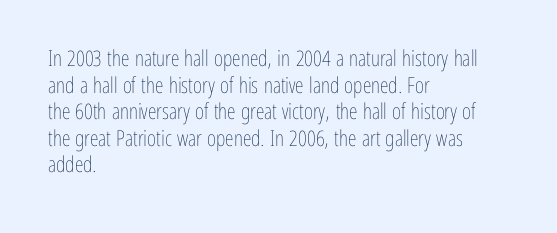
The image shows 22 px text type, upright; set left-aligned, line spacing 1.21x, normal letter spacing, not underlined.
